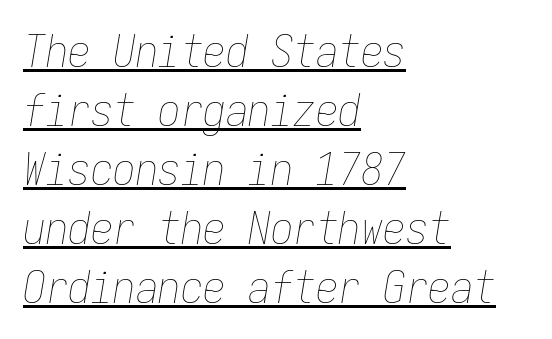
The image shows 45 px thin, condensed type, italic (leaning right), monospaced; set left-aligned, normal line spacing (1.31x), normal letter spacing, underlined; low stroke contrast and a medium x-height.
